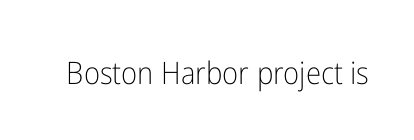
Q: Is the text bold? A: No.
Q: Is the text italic (slanted)? A: No, it is upright.
Q: Is the typeface a serif or a sans-serif typeface? A: Sans-serif.
Q: Is the text underlined? A: No.
Q: Is the spacing between letters normal or unusually wide? A: Normal.
Q: Width (condensed, normal, or wide)? A: Condensed.
Q: Stroke contrast? A: Low.
Q: x-height? A: Medium.
Q: Monospaced? A: No.
